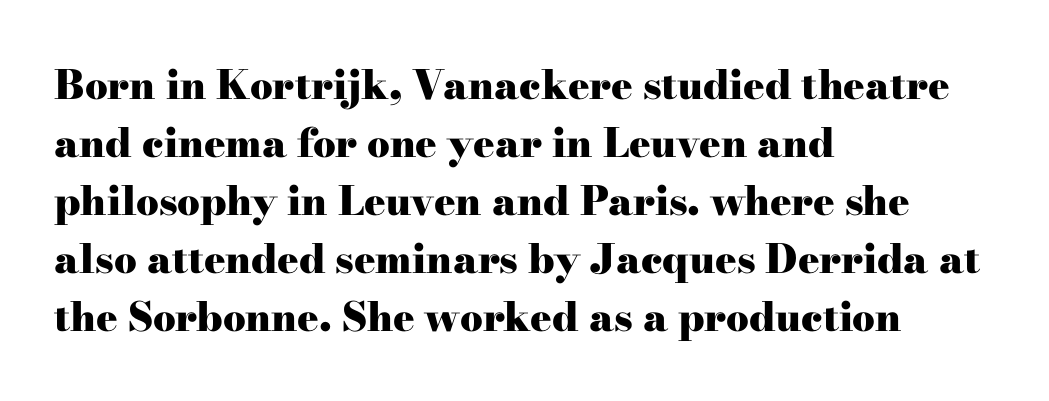
The image shows 40 px heavy, wide serif type, upright; set left-aligned, normal line spacing (1.45x), normal letter spacing, not underlined; high stroke contrast and a small x-height.
